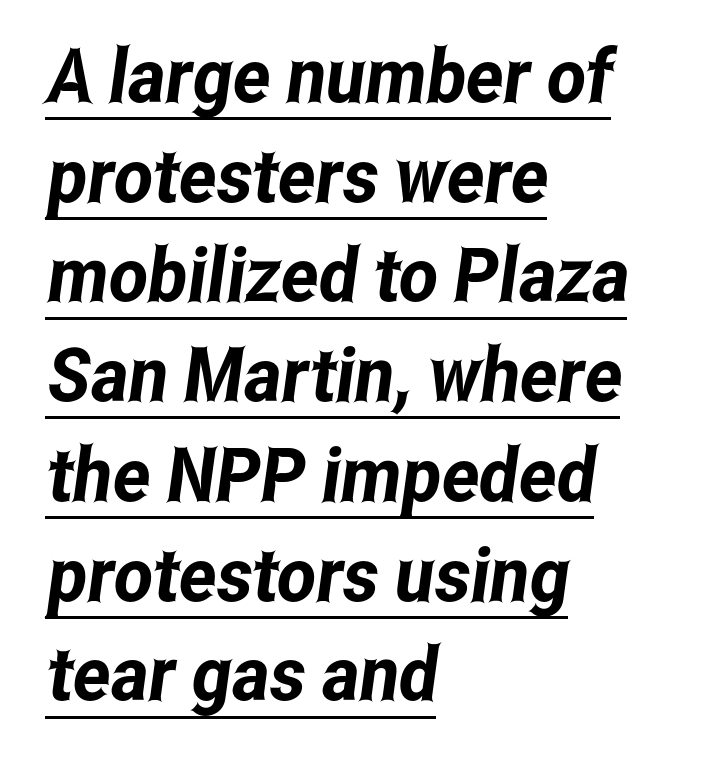
{"serif": "no", "width": "condensed", "stroke_contrast": "low", "x_height": "medium", "monospaced": "no", "underline": "yes", "align": "left", "line_spacing": "normal", "line_spacing_ratio": 1.33, "letter_spacing": "normal", "letter_spacing_em": 0.0, "glyph_px": 75}
